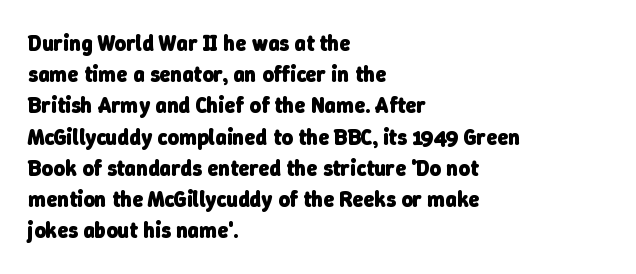
{"bold": "yes", "underline": "no", "align": "left", "line_spacing": "normal", "line_spacing_ratio": 1.42, "letter_spacing": "normal", "letter_spacing_em": 0.0, "glyph_px": 22}
